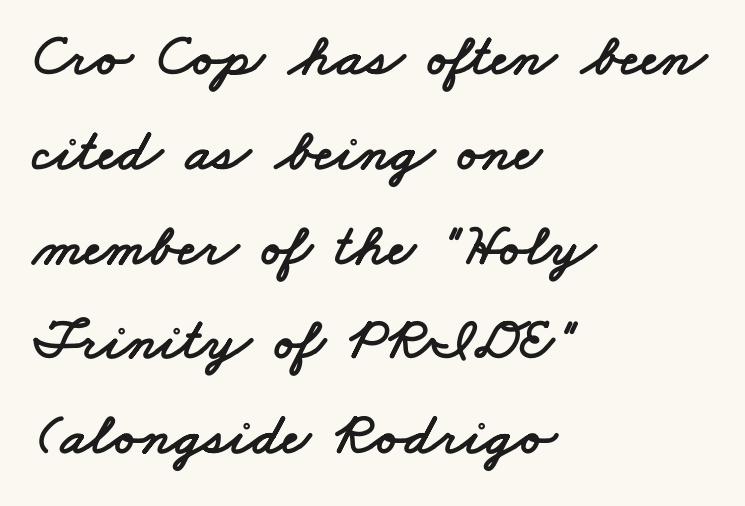
Q: Is the typeface a serif or a sans-serif typeface? A: Sans-serif.
Q: Is the text underlined? A: No.
Q: How is the paragraph aligned? A: Left-aligned.
Q: Is the spacing between letters normal or unusually wide? A: Normal.
Q: Is the spacing between lines tight, normal or loose? A: Normal.
Q: Width (condensed, normal, or wide)? A: Wide.
Q: Stroke contrast? A: Low.
Q: x-height? A: Small.
Q: Monospaced? A: No.
